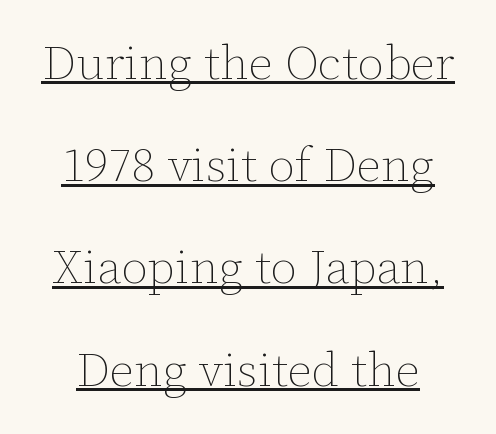
The rendering uses a large line-height, opening up the rows. Think standard paragraph weight, or any step lighter than that. Looks like someone drew a line under every word here. Here the designer chose a conventional face with non-uniform glyph widths. Does the lettering tilt? It doesn't — this is upright. Inter-character spacing is left at the font's built-in metrics.
